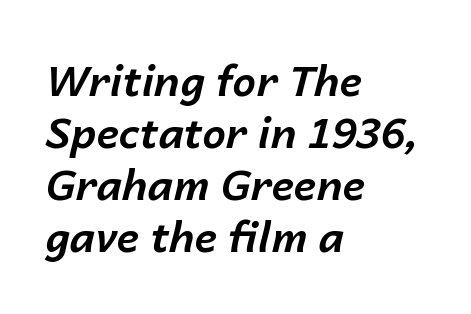
{"italic": "yes", "lean": "right", "slant_degrees": 14, "bold": "yes", "weight": "bold", "width": "normal", "stroke_contrast": "low", "x_height": "medium", "monospaced": "no", "underline": "no", "align": "left", "line_spacing_ratio": 1.24, "letter_spacing": "normal", "letter_spacing_em": 0.0, "glyph_px": 42}
